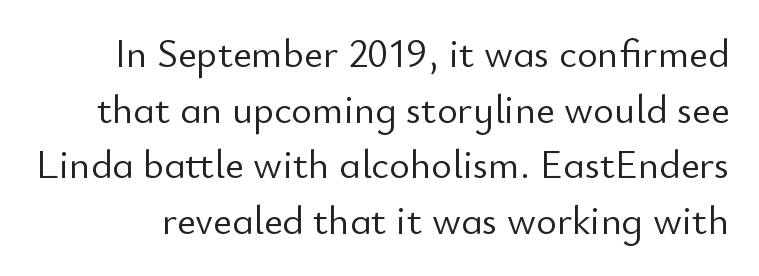
{"serif": "no", "italic": "no", "bold": "no", "weight": "light", "width": "normal", "stroke_contrast": "low", "x_height": "small", "monospaced": "no", "underline": "no", "line_spacing": "normal", "line_spacing_ratio": 1.39, "letter_spacing": "normal", "letter_spacing_em": 0.0, "glyph_px": 40}
